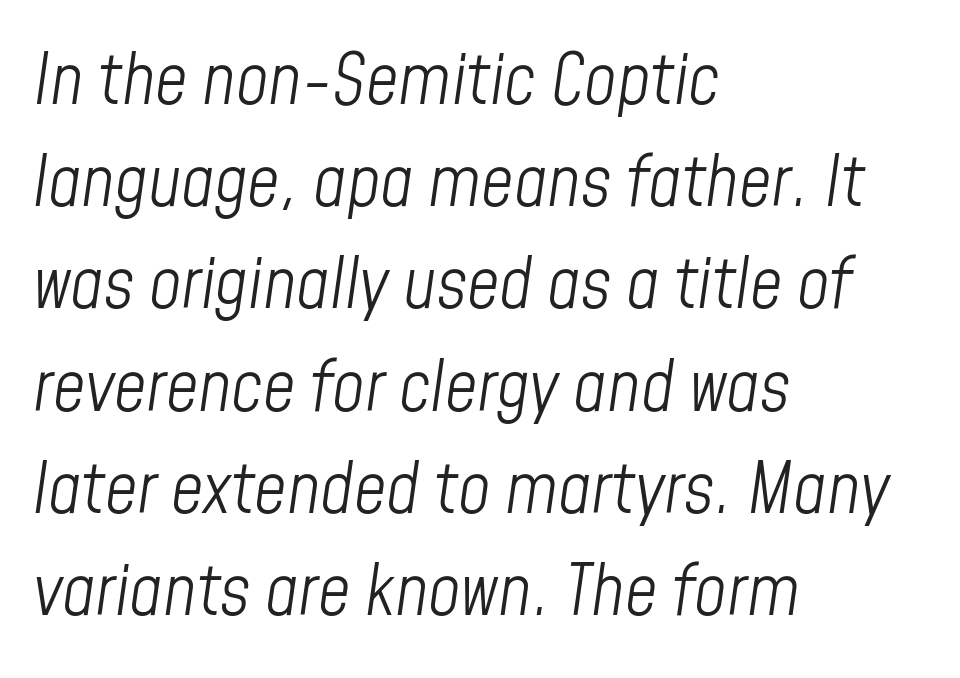
Q: Is the text bold? A: No.
Q: Is the text italic (slanted)? A: Yes, it leans right by about 8 degrees.
Q: Is the text underlined? A: No.
Q: How is the paragraph aligned? A: Left-aligned.
Q: Is the spacing between letters normal or unusually wide? A: Normal.
Q: Is the spacing between lines tight, normal or loose? A: Normal.
Q: Width (condensed, normal, or wide)? A: Condensed.
Q: Stroke contrast? A: Low.
Q: x-height? A: Medium.
Q: Monospaced? A: No.
